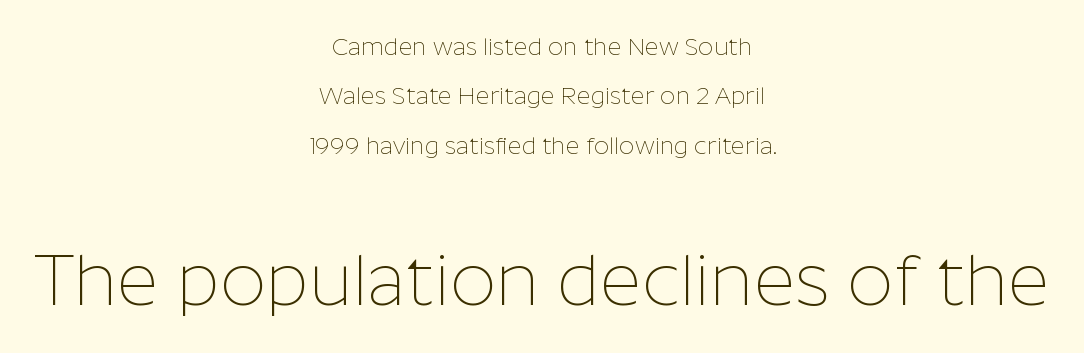
The image shows 72 px thin sans-serif type, upright; set centered, loose line spacing (2.06x), normal letter spacing, not underlined; the second (bottom) block is 3.0x larger; low stroke contrast and a medium x-height.
